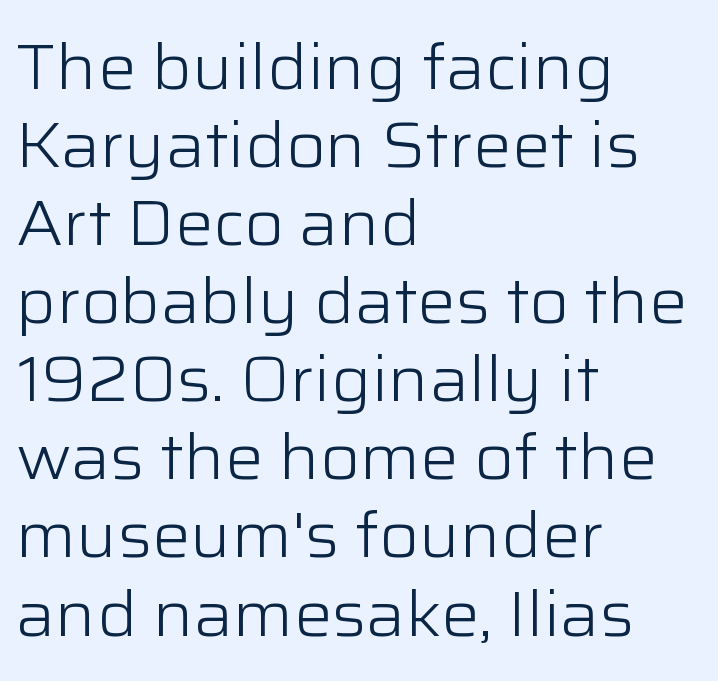
The rag falls on the right side of this text block. Varying glyph widths throughout — classic text-font behaviour. Observe the absence of serifs on each vertical stroke in this sample. Style check: upright. Each stroke keeps to a modest, everyday thickness or less. Default kerning and tracking; the words read as compact shapes.
